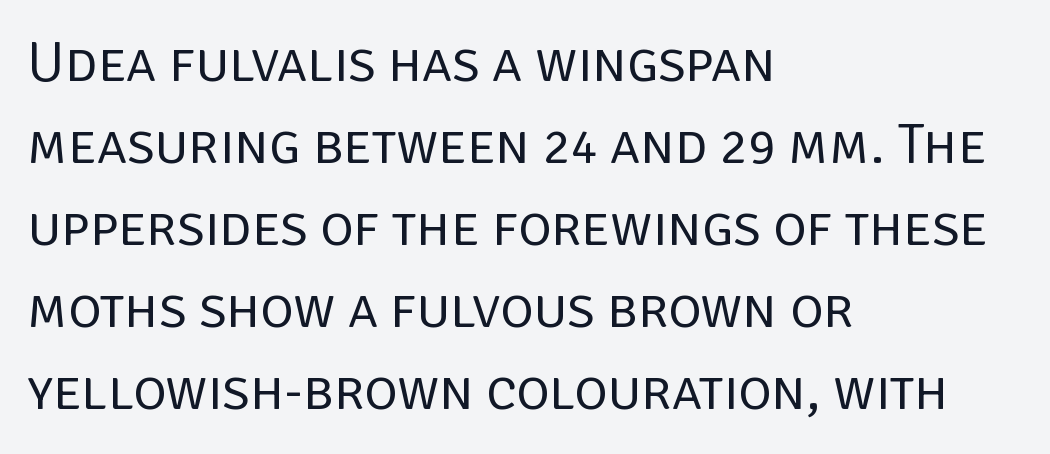
Q: Is the text bold? A: No.
Q: Is the text italic (slanted)? A: No, it is upright.
Q: Is the typeface a serif or a sans-serif typeface? A: Sans-serif.
Q: Is the text underlined? A: No.
Q: How is the paragraph aligned? A: Left-aligned.
Q: Is the spacing between letters normal or unusually wide? A: Normal.
Q: Is the spacing between lines tight, normal or loose? A: Normal.
Q: Width (condensed, normal, or wide)? A: Normal.
Q: Stroke contrast? A: Low.
Q: x-height? A: Large.
Q: Monospaced? A: No.
